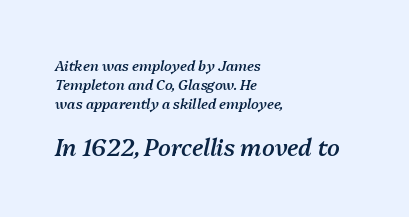
{"italic": "yes", "lean": "right", "slant_degrees": 13, "bold": "semi", "underline": "no", "align": "left", "line_spacing": "normal", "line_spacing_ratio": 1.34, "letter_spacing": "normal", "letter_spacing_em": 0.0, "larger_block": "second", "size_ratio": 1.64, "glyph_px": 23}
